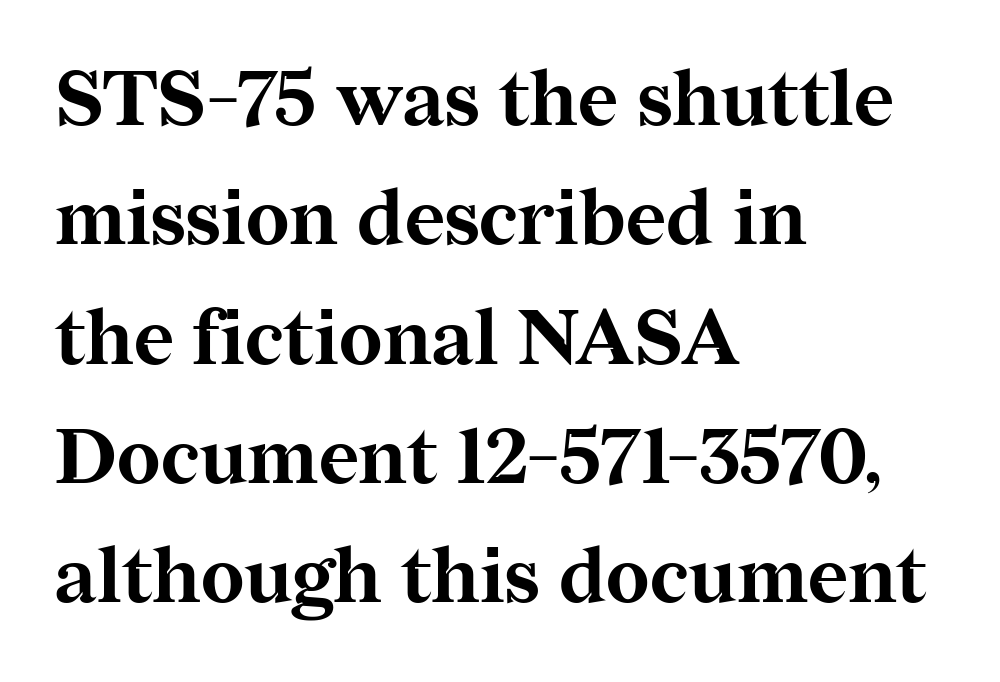
The image shows 77 px bold serif type, upright; set left-aligned, normal line spacing (1.55x), normal letter spacing, not underlined; medium stroke contrast and a medium x-height.
